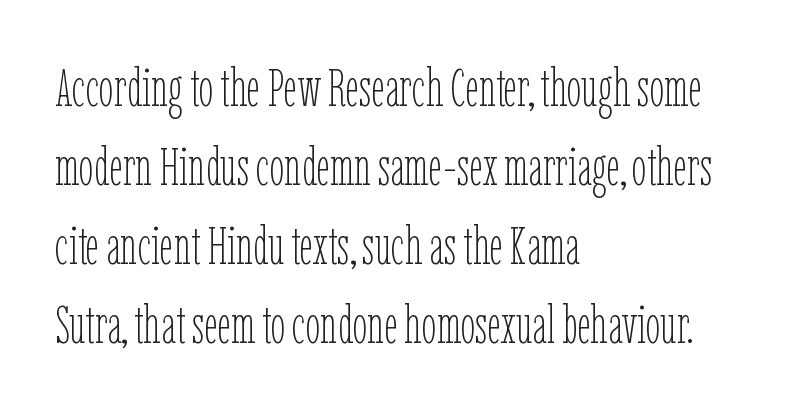
{"italic": "no", "bold": "no", "weight": "thin", "width": "condensed", "stroke_contrast": "low", "x_height": "medium", "monospaced": "no", "underline": "no", "align": "left", "line_spacing": "normal", "line_spacing_ratio": 1.49, "letter_spacing": "normal", "letter_spacing_em": 0.0, "glyph_px": 53}
